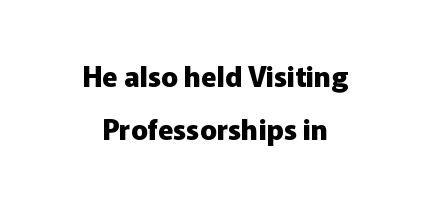
The image shows 28 px heavy sans-serif type, upright; set centered, loose line spacing (1.9x), normal letter spacing, not underlined; low stroke contrast and a medium x-height.
